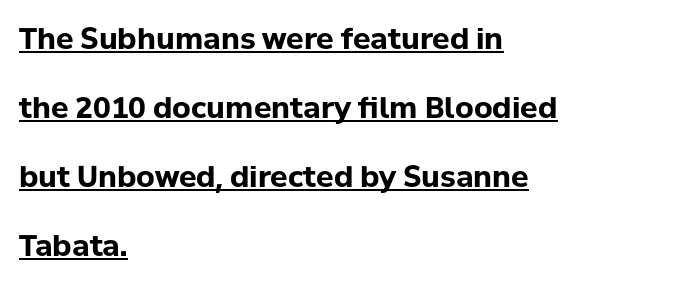
Unlike italic type, these characters show no tilt at all. Is this a sans? Yes — the strokes have no serifs. These lines stand farther apart than default settings would place them. Standard letterfit; no display-style spreading of the glyphs. Is this a fixed-width face? No — the glyphs have proportional, varying widths. The lines in this sample share a left origin and differ only in where they stop.
